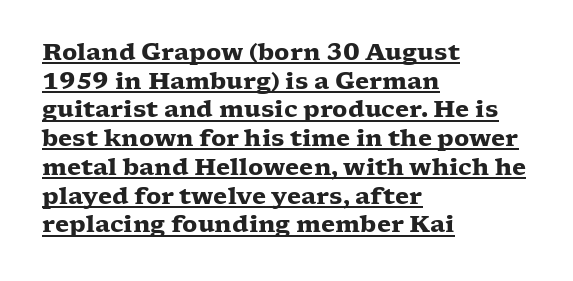
Q: Is the text bold? A: Yes.
Q: Is the text italic (slanted)? A: No, it is upright.
Q: Is the text underlined? A: Yes.
Q: How is the paragraph aligned? A: Left-aligned.
Q: Is the spacing between letters normal or unusually wide? A: Normal.
Q: Is the spacing between lines tight, normal or loose? A: Normal.
